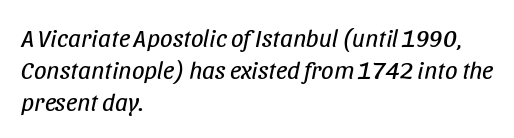
The image shows 25 px text type, italic (leaning right); set left-aligned, normal line spacing (1.29x), normal letter spacing, not underlined.
